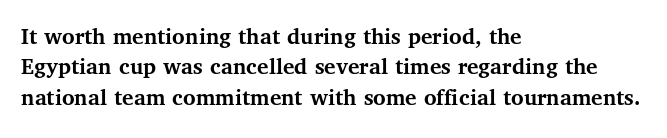
The glyphs are unaccompanied by any horizontal stroke below them. The leading is moderate, giving the passage an even texture. Left-aligned paragraph, ragged on the right. A full-strength bold gives these letters their thick strokes. This sample uses an upright cut, with every glyph sitting square on the baseline.
